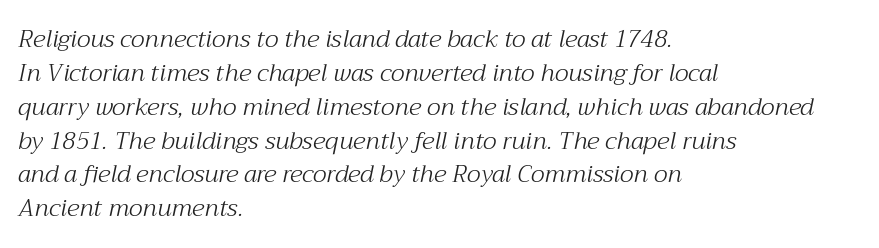
This block has exactly the height ordinary leading produces. Designer's note — italics engaged. This rendering uses left alignment, leaving the right contour irregular. Descenders hang freely into open space. Weight: regular or lighter.
